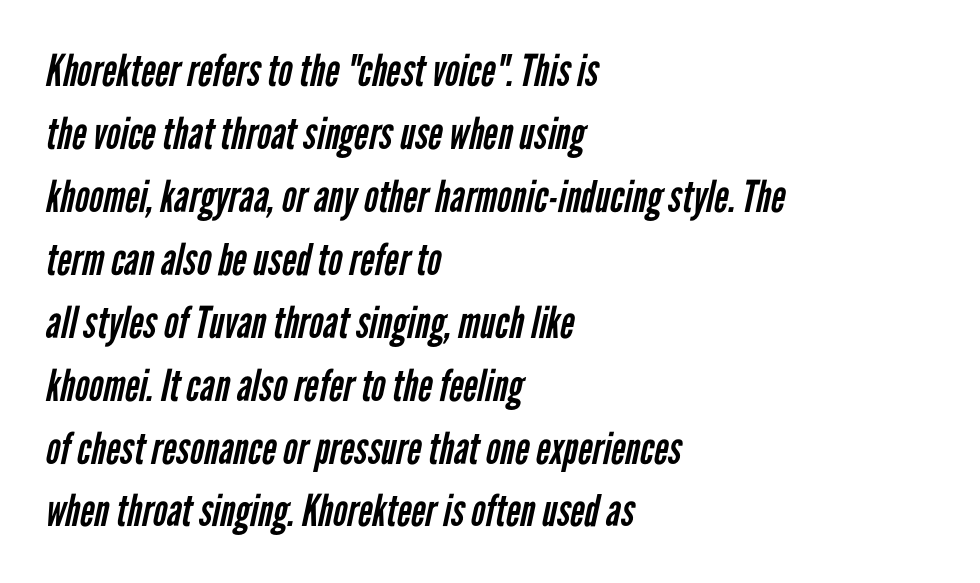
{"serif": "no", "bold": "no", "weight": "regular", "width": "condensed", "stroke_contrast": "low", "x_height": "medium", "monospaced": "no", "underline": "no", "align": "left", "line_spacing": "normal", "line_spacing_ratio": 1.43, "letter_spacing": "normal", "letter_spacing_em": 0.0, "glyph_px": 44}
